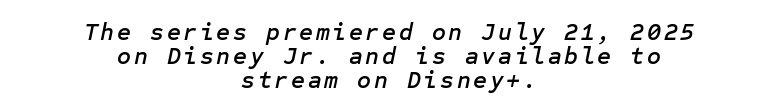
Q: Is the text italic (slanted)? A: Yes, it leans right by about 12 degrees.
Q: Is the text underlined? A: No.
Q: How is the paragraph aligned? A: Centered.
Q: Is the spacing between lines tight, normal or loose? A: Tight.
